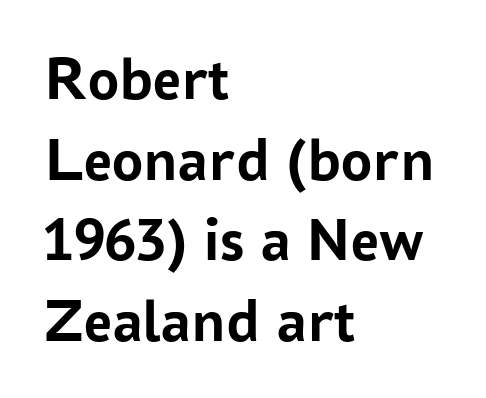
{"serif": "no", "italic": "no", "bold": "yes", "weight": "semibold", "width": "normal", "stroke_contrast": "low", "x_height": "medium", "monospaced": "no", "underline": "no", "align": "left", "line_spacing": "normal", "line_spacing_ratio": 1.3, "letter_spacing": "normal", "letter_spacing_em": 0.0, "glyph_px": 62}
